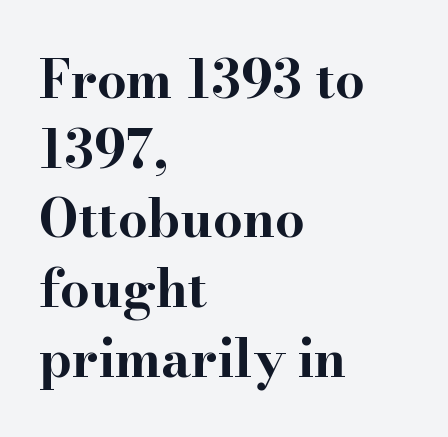
Varying glyph widths throughout — classic text-font behaviour. Compared with typical paragraphs, the rows here are spaced about the same. Is the block centered? No — it sits flush against the left margin. Beneath every word, the page is bare. The letterforms sit shoulder to shoulder at normal distance. Typesetter's note: full bold, strokes at maximum text heaviness.
